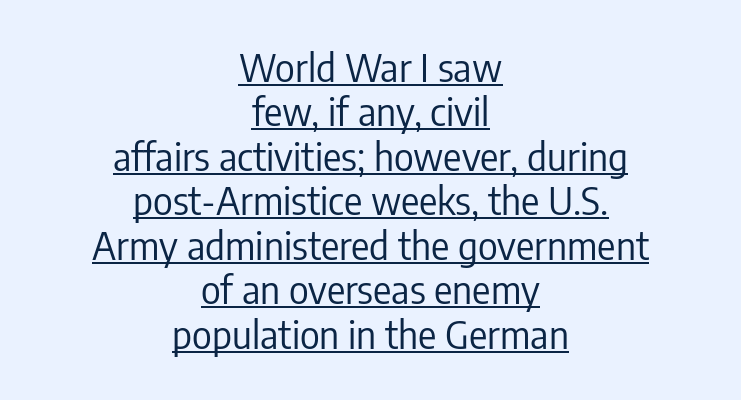
Caption: standard tracking, unaltered. The rendering positions every line midway between the sides. Notice how the stems are strictly vertical — no italics here. The type family on display is of the sans-serif kind. Every word sits above its own underline. The face used here is proportionally spaced, like ordinary book or web type.
